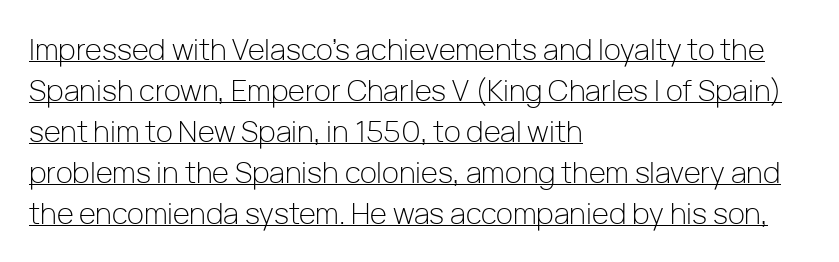
Q: Is the text bold? A: No.
Q: Is the text italic (slanted)? A: No, it is upright.
Q: Is the typeface a serif or a sans-serif typeface? A: Sans-serif.
Q: Is the text underlined? A: Yes.
Q: How is the paragraph aligned? A: Left-aligned.
Q: Is the spacing between letters normal or unusually wide? A: Normal.
Q: Is the spacing between lines tight, normal or loose? A: Normal.
Q: Width (condensed, normal, or wide)? A: Normal.
Q: Stroke contrast? A: Low.
Q: x-height? A: Medium.
Q: Monospaced? A: No.
